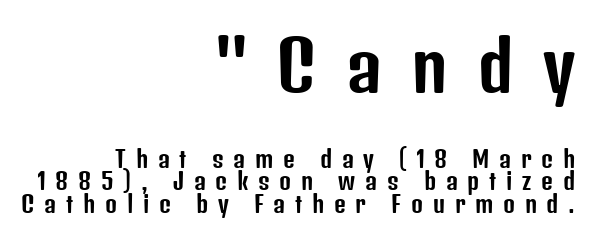
One-word summary of the alignment: right. Is this a sans? Yes — the strokes have no serifs. A typesetter would call this proportional, since set widths differ per character. Unlike italic type, these characters show no tilt at all. Descenders hang freely into open space. Reading top to bottom, the characters get smaller at the block break.
